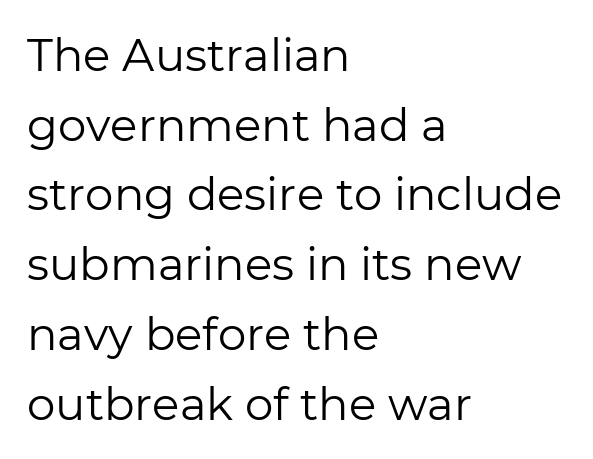
{"serif": "no", "italic": "no", "bold": "no", "weight": "regular", "width": "normal", "stroke_contrast": "low", "x_height": "medium", "monospaced": "no", "underline": "no", "align": "left", "line_spacing": "normal", "line_spacing_ratio": 1.55, "letter_spacing": "normal", "letter_spacing_em": 0.0, "glyph_px": 45}
